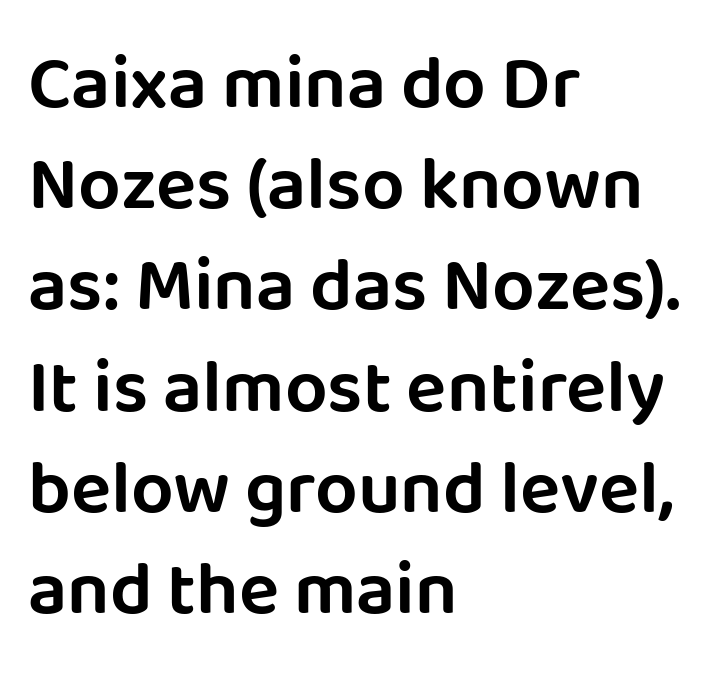
The image shows 75 px sans-serif type, upright; set left-aligned, normal line spacing (1.35x), normal letter spacing, not underlined; low stroke contrast and a large x-height.
